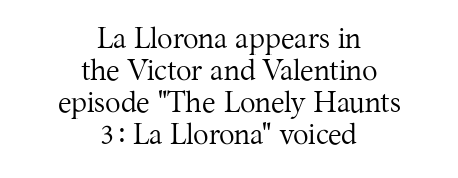
{"serif": "yes", "italic": "no", "bold": "no", "weight": "regular", "width": "normal", "stroke_contrast": "medium", "x_height": "medium", "monospaced": "no", "underline": "no", "align": "center", "line_spacing": "tight", "line_spacing_ratio": 1.1, "letter_spacing": "normal", "letter_spacing_em": 0.0, "glyph_px": 29}
